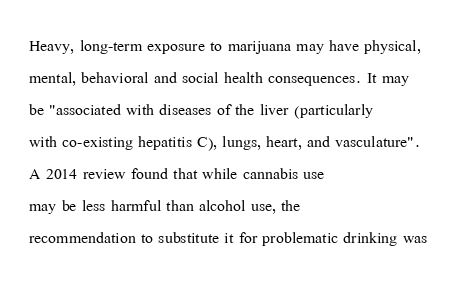
The image shows 21 px text type, upright; set left-aligned, normal line spacing (1.52x), normal letter spacing, not underlined.
